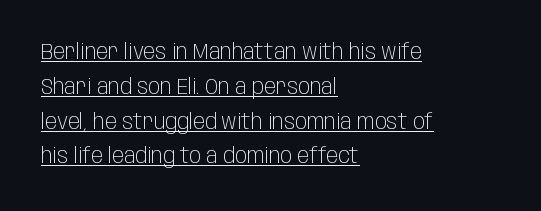
Casual observation: everything's shoved over to the left. No italicization has been applied; the sample stays upright. The block of text has a typical density, with ordinary space between rows. On a weight scale, this lands at 450 or below.
